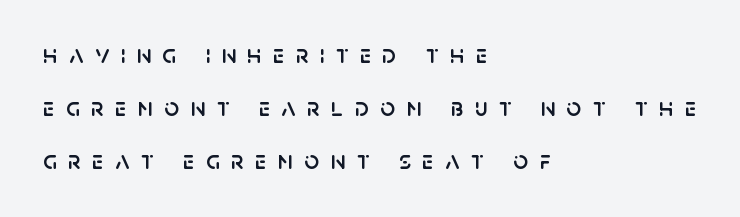
The image shows 26 px text type, upright; set left-aligned, loose line spacing (2.04x), unusually wide letter spacing (+0.44 em), not underlined.
